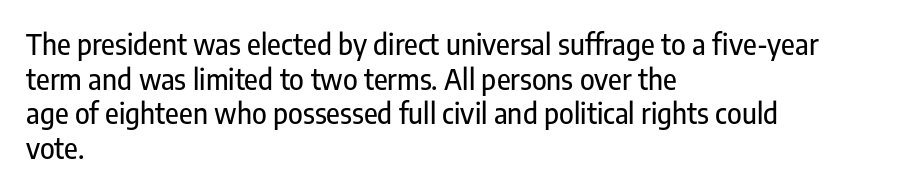
{"serif": "no", "italic": "no", "width": "condensed", "stroke_contrast": "low", "x_height": "medium", "monospaced": "no", "underline": "no", "align": "left", "line_spacing_ratio": 1.24, "letter_spacing": "normal", "letter_spacing_em": 0.0, "glyph_px": 28}
